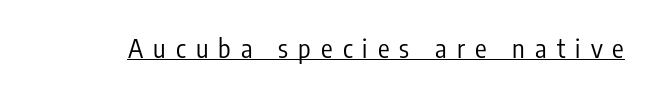
Q: Is the text bold? A: No.
Q: Is the text italic (slanted)? A: No, it is upright.
Q: Is the text underlined? A: Yes.
Q: Is the spacing between letters normal or unusually wide? A: Unusually wide.
